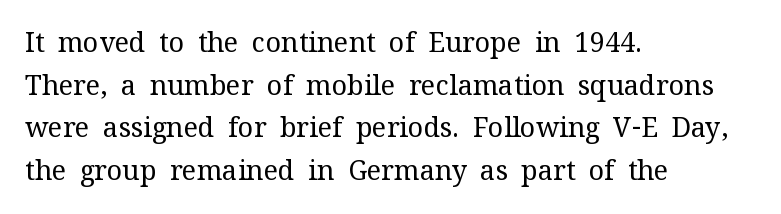
The image shows 27 px text type, upright; set left-aligned, normal line spacing (1.58x), normal letter spacing, not underlined.
